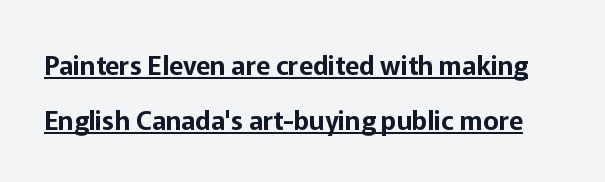
Leading: increased. It's the straight-up-and-down kind of type. Caption: lettering with a line underneath. Look at the tracking — it's just the regular setting, nothing added.
